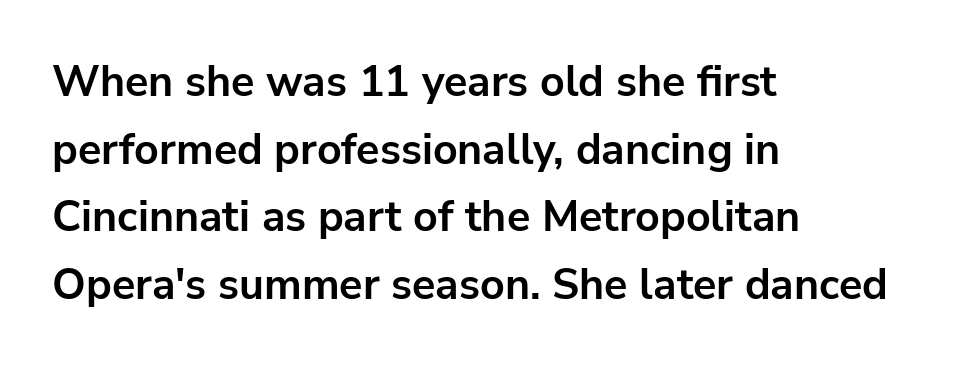
{"serif": "no", "italic": "no", "bold": "yes", "weight": "bold", "width": "normal", "stroke_contrast": "low", "x_height": "medium", "monospaced": "no", "underline": "no", "align": "left", "line_spacing": "normal", "line_spacing_ratio": 1.57, "letter_spacing": "normal", "letter_spacing_em": 0.0, "glyph_px": 43}
